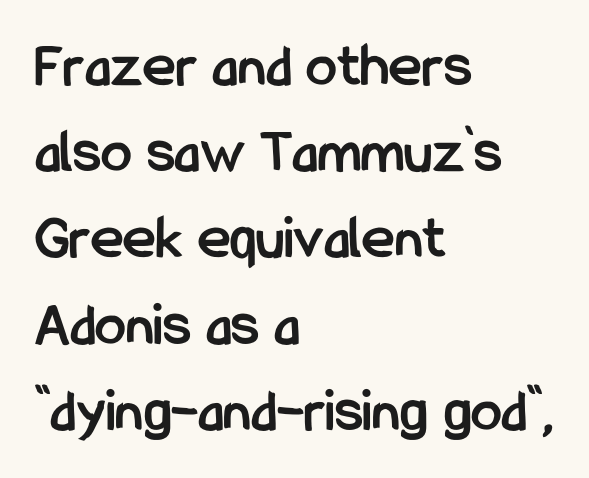
Q: Is the text bold? A: Yes.
Q: Is the text italic (slanted)? A: No, it is upright.
Q: Is the typeface a serif or a sans-serif typeface? A: Sans-serif.
Q: Is the text underlined? A: No.
Q: How is the paragraph aligned? A: Left-aligned.
Q: Is the spacing between letters normal or unusually wide? A: Normal.
Q: Is the spacing between lines tight, normal or loose? A: Normal.
Q: Width (condensed, normal, or wide)? A: Condensed.
Q: Stroke contrast? A: Low.
Q: x-height? A: Medium.
Q: Monospaced? A: No.
